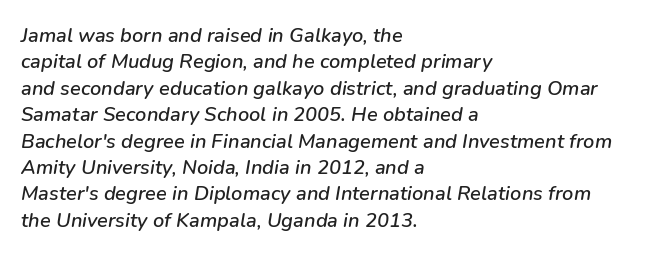
The image shows 20 px text type, italic (leaning right); set left-aligned, normal line spacing (1.32x), normal letter spacing, not underlined.
